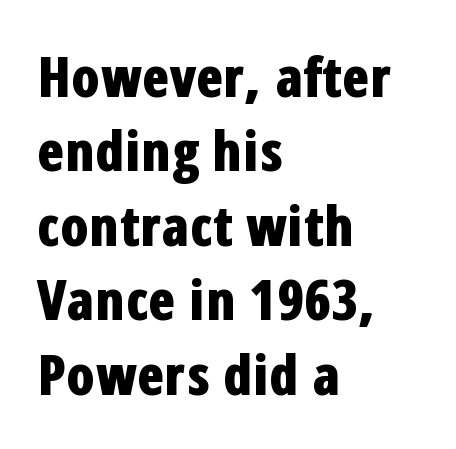
Q: Is the text bold? A: Yes.
Q: Is the text italic (slanted)? A: No, it is upright.
Q: Is the typeface a serif or a sans-serif typeface? A: Sans-serif.
Q: Is the text underlined? A: No.
Q: How is the paragraph aligned? A: Left-aligned.
Q: Is the spacing between letters normal or unusually wide? A: Normal.
Q: Is the spacing between lines tight, normal or loose? A: Normal.
Q: Width (condensed, normal, or wide)? A: Condensed.
Q: Stroke contrast? A: Low.
Q: x-height? A: Medium.
Q: Monospaced? A: No.
